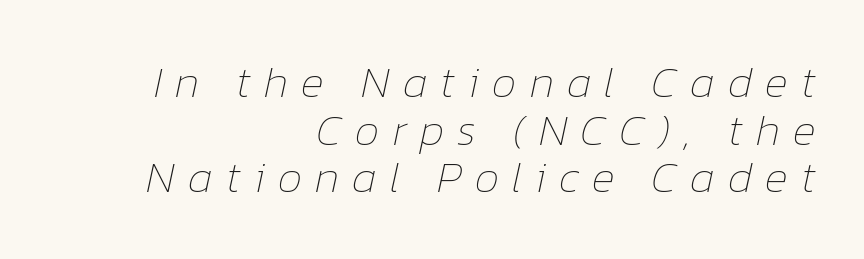
{"italic": "yes", "lean": "right", "slant_degrees": 12, "bold": "no", "weight": "thin", "width": "normal", "stroke_contrast": "low", "x_height": "medium", "monospaced": "no", "underline": "no", "align": "right", "line_spacing": "tight", "line_spacing_ratio": 1.08, "letter_spacing": "wide", "letter_spacing_em": 0.3, "glyph_px": 44}
